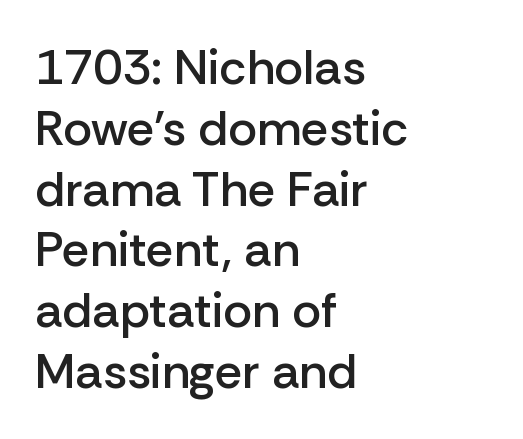
{"serif": "no", "italic": "no", "bold": "semi", "weight": "semibold", "width": "normal", "stroke_contrast": "low", "x_height": "medium", "monospaced": "no", "underline": "no", "align": "left", "line_spacing_ratio": 1.24, "letter_spacing": "normal", "letter_spacing_em": 0.0, "glyph_px": 49}
